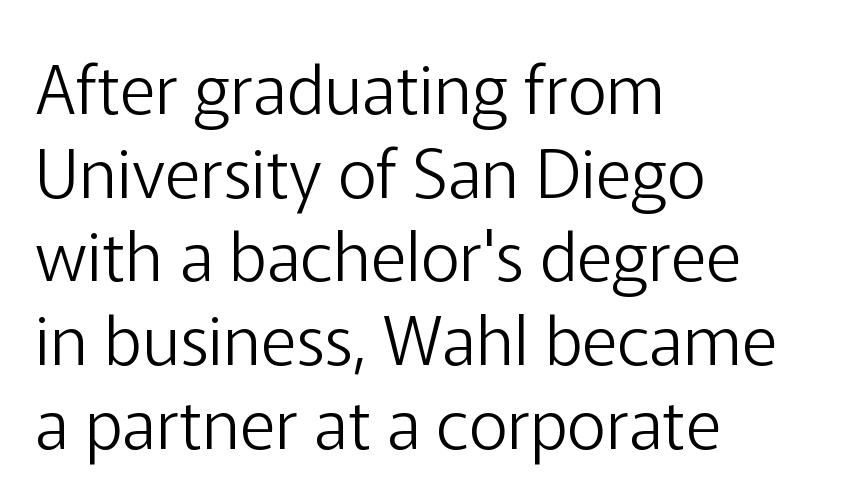
The image shows 68 px light sans-serif type, upright; set left-aligned, line spacing 1.23x, normal letter spacing, not underlined; low stroke contrast and a medium x-height.
